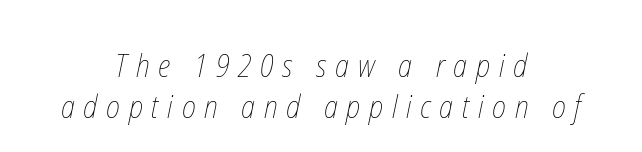
Is this a fixed-width face? No — the glyphs have proportional, varying widths. Letters rest on an invisible, unmarked baseline. The strokes are not fattened; the text isn't bold. The gaps between neighbouring characters are conspicuously large. Reading down the block, each line starts at a different indent, mirrored at its end.
